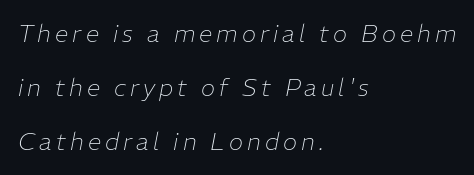
{"italic": "yes", "lean": "right", "slant_degrees": 11, "bold": "no", "underline": "no", "align": "left", "line_spacing": "loose", "line_spacing_ratio": 2.25, "glyph_px": 24}
